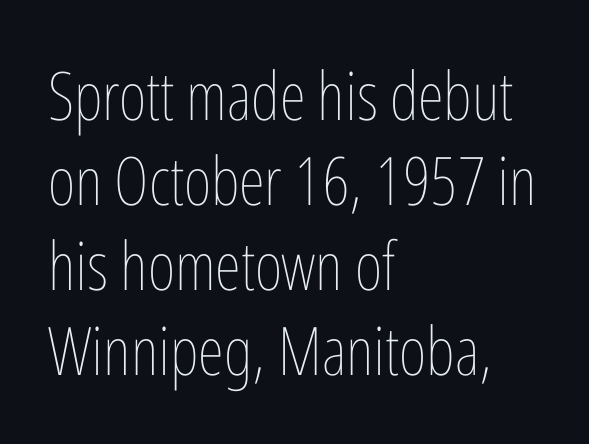
Q: Is the text bold? A: No.
Q: Is the text italic (slanted)? A: No, it is upright.
Q: Is the text underlined? A: No.
Q: How is the paragraph aligned? A: Left-aligned.
Q: Is the spacing between letters normal or unusually wide? A: Normal.
Q: Is the spacing between lines tight, normal or loose? A: Normal.
Q: Width (condensed, normal, or wide)? A: Condensed.
Q: Stroke contrast? A: Low.
Q: x-height? A: Medium.
Q: Monospaced? A: No.
